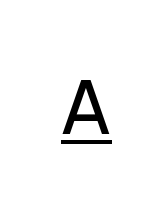
Q: Is the text bold? A: No.
Q: Is the text italic (slanted)? A: No, it is upright.
Q: Is the typeface a serif or a sans-serif typeface? A: Sans-serif.
Q: Is the text underlined? A: Yes.
Q: Is the spacing between letters normal or unusually wide? A: Unusually wide.
Q: Width (condensed, normal, or wide)? A: Normal.
Q: Stroke contrast? A: Low.
Q: x-height? A: Medium.
Q: Monospaced? A: No.
